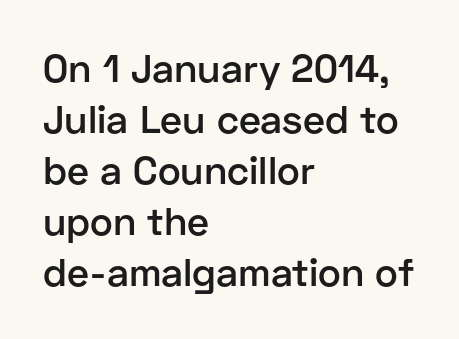
These lines are rendered in a variable-pitch font. Strokes here are thickened, but only to semibold level. Inter-character spacing is left at the font's built-in metrics. The designer left line spacing at the default.
